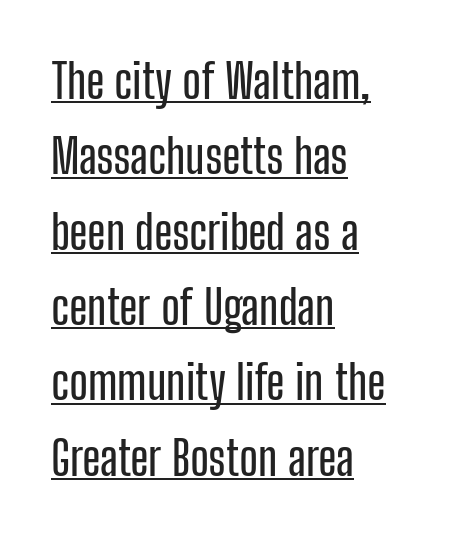
Regular leading. Examine the stroke ends and you'll find no serifs. A classic flush-left, rag-right setting is used for this passage. Underlined type.
